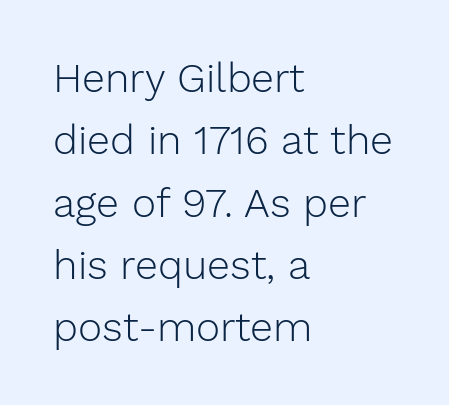
Q: Is the text bold? A: No.
Q: Is the text italic (slanted)? A: No, it is upright.
Q: Is the typeface a serif or a sans-serif typeface? A: Sans-serif.
Q: Is the text underlined? A: No.
Q: How is the paragraph aligned? A: Left-aligned.
Q: Is the spacing between letters normal or unusually wide? A: Normal.
Q: Is the spacing between lines tight, normal or loose? A: Normal.
Q: Width (condensed, normal, or wide)? A: Normal.
Q: Stroke contrast? A: Low.
Q: x-height? A: Medium.
Q: Monospaced? A: No.
